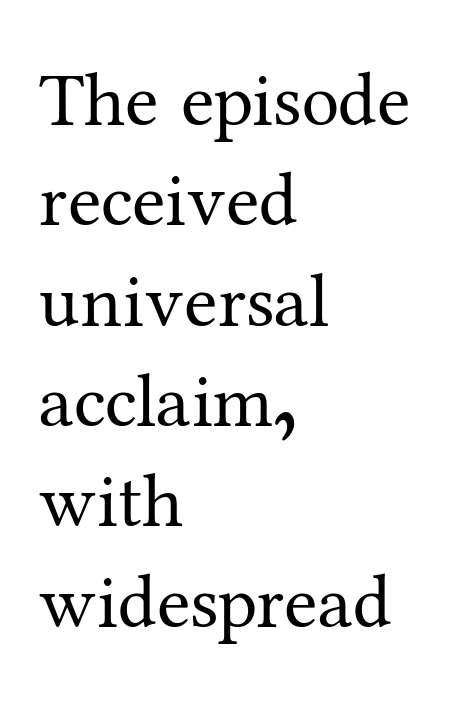
The leading is moderate, giving the passage an even texture. Each row of text sits above clean, open space. Unbolded letterforms with no extra heft. These lines are set flush left with a ragged right edge. Do the letters lean? They stand straight. Serif or sans? Serif — the stroke terminals have little feet.
